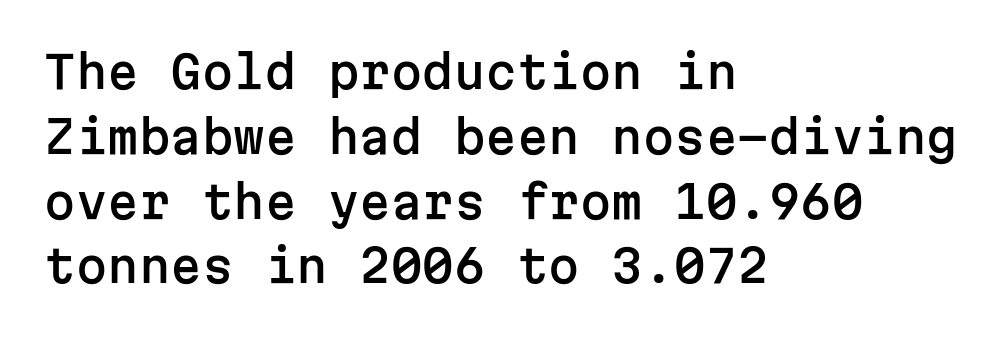
Q: Is the text italic (slanted)? A: No, it is upright.
Q: Is the typeface a serif or a sans-serif typeface? A: Sans-serif.
Q: Is the text underlined? A: No.
Q: How is the paragraph aligned? A: Left-aligned.
Q: Is the spacing between letters normal or unusually wide? A: Normal.
Q: Is the spacing between lines tight, normal or loose? A: Normal.
Q: Width (condensed, normal, or wide)? A: Normal.
Q: Stroke contrast? A: Low.
Q: x-height? A: Medium.
Q: Monospaced? A: Yes.
